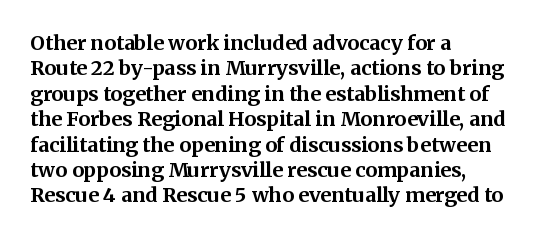
Characters follow at the spacing the type designer built in. What's the leading like? Ordinary, nothing unusual. Horizontal alignment here is leftward, the default for most running prose. The words here are not underlined. The typesetting leans heavy: a genuine bold.
